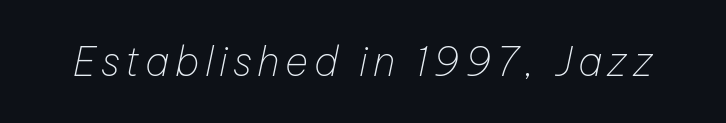
The image shows 40 px thin type, italic (leaning right); set not underlined; low stroke contrast and a medium x-height.
